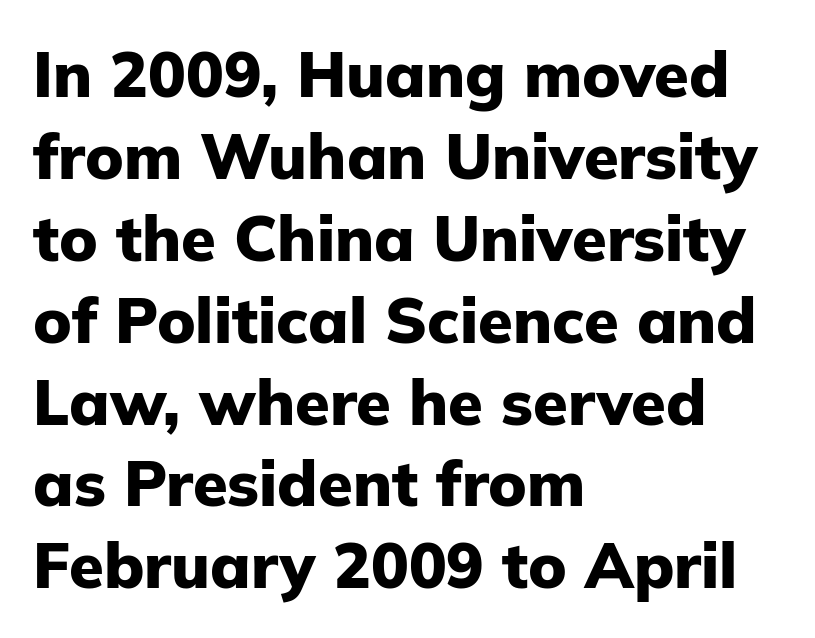
{"serif": "no", "italic": "no", "bold": "yes", "weight": "heavy", "width": "normal", "stroke_contrast": "low", "x_height": "medium", "monospaced": "no", "underline": "no", "align": "left", "line_spacing": "normal", "line_spacing_ratio": 1.3, "letter_spacing": "normal", "letter_spacing_em": 0.0, "glyph_px": 63}
